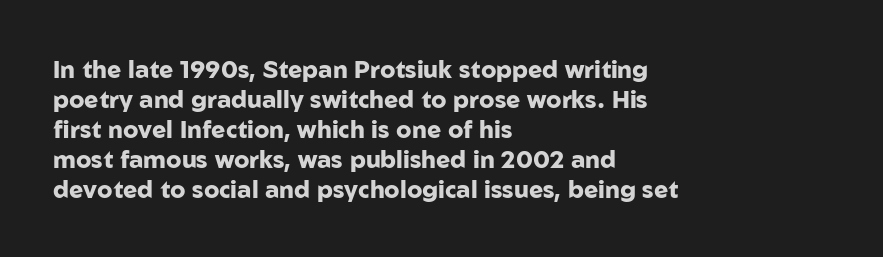
The characters look thick and weighty, a clear bold. Rows of type keep a routine distance in the vertical direction. Each word holds together tightly as a unit, with standard inter-letter gaps. Does the copy run flush right? No — it runs flush left. Beneath every word, the page is bare.
